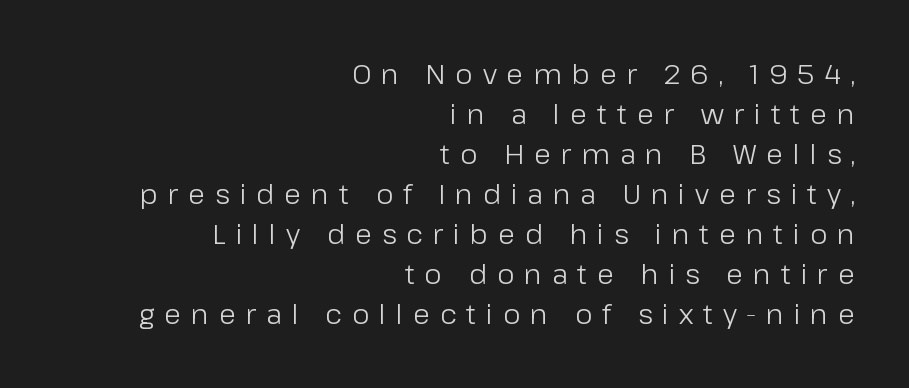
The image shows 28 px light sans-serif type, upright; set right-aligned, normal line spacing (1.43x), unusually wide letter spacing (+0.35 em), not underlined; low stroke contrast and a medium x-height.
